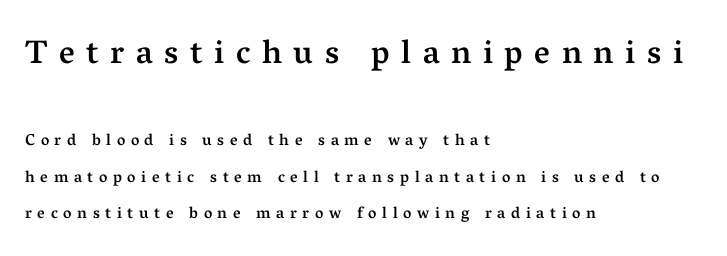
The tracking jumps out immediately: characters are airy and widely separated. What kind of face is this? One with serifs. The text block is weighted toward the left margin, trailing off unevenly rightward. What's the leading like? Stretched, with rows far apart. Ordinary non-slanted type is in use. Note the varied advance widths — an 'i' is clearly narrower than an 'm'.
